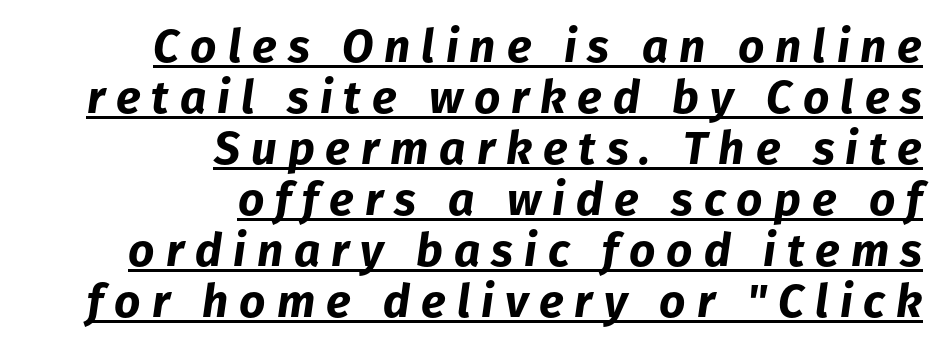
The image shows 46 px bold type, italic (leaning right); set right-aligned, tight line spacing (1.11x), unusually wide letter spacing (+0.24 em), underlined; low stroke contrast and a medium x-height.
